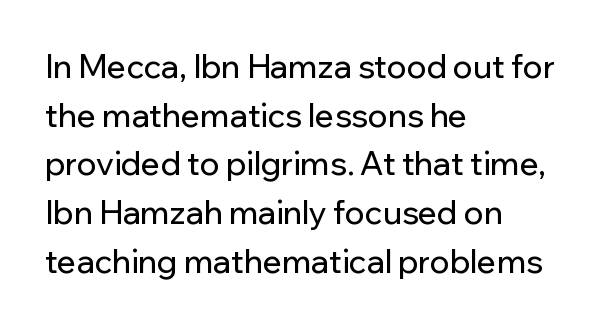
Caption: multi-line text, flush left, ragged right. The gaps between neighbouring characters are ordinary and unremarkable. Unmarked baselines from the first word to the last. The font family rendered here belongs to the sans-serif group.
